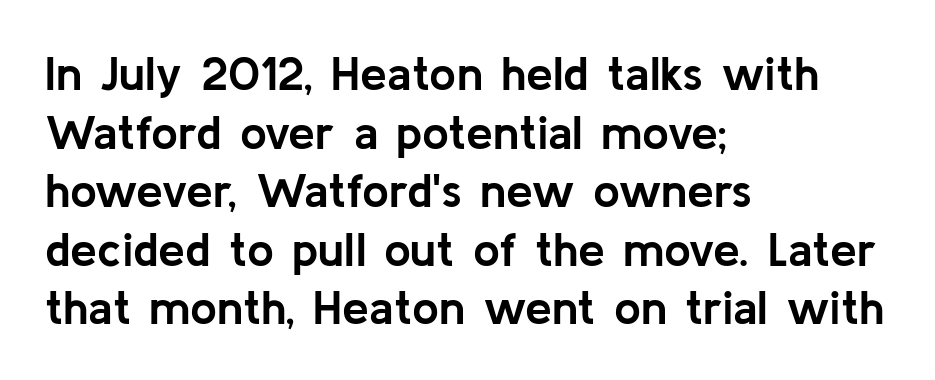
Q: Is the text bold? A: Yes.
Q: Is the text italic (slanted)? A: No, it is upright.
Q: Is the typeface a serif or a sans-serif typeface? A: Sans-serif.
Q: Is the text underlined? A: No.
Q: How is the paragraph aligned? A: Left-aligned.
Q: Is the spacing between letters normal or unusually wide? A: Normal.
Q: Width (condensed, normal, or wide)? A: Normal.
Q: Stroke contrast? A: Low.
Q: x-height? A: Medium.
Q: Monospaced? A: No.
